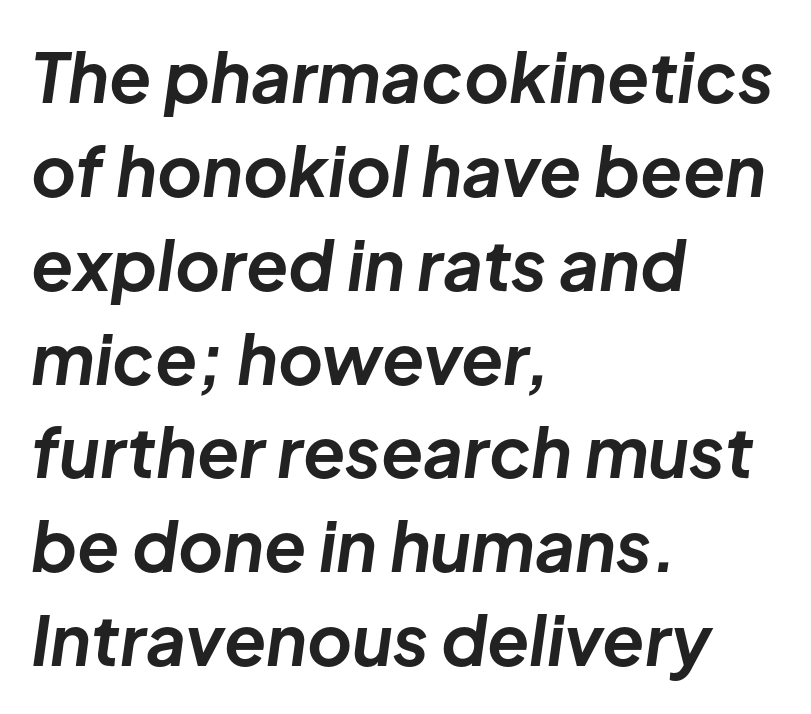
{"italic": "yes", "lean": "right", "slant_degrees": 8, "bold": "yes", "weight": "bold", "width": "normal", "stroke_contrast": "low", "x_height": "medium", "monospaced": "no", "underline": "no", "align": "left", "line_spacing": "normal", "line_spacing_ratio": 1.36, "letter_spacing": "normal", "letter_spacing_em": 0.0, "glyph_px": 69}
